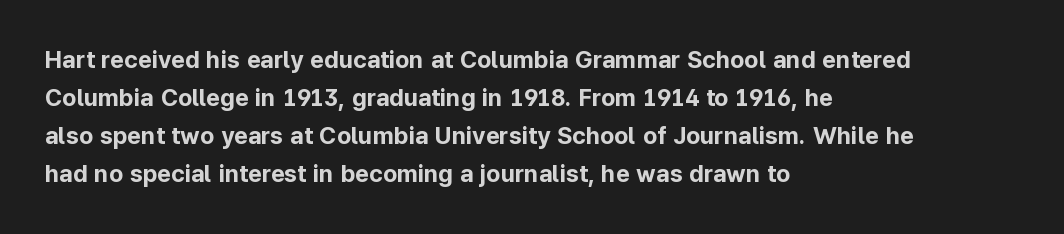
Q: Is the text bold? A: Yes.
Q: Is the text italic (slanted)? A: No, it is upright.
Q: Is the text underlined? A: No.
Q: How is the paragraph aligned? A: Left-aligned.
Q: Is the spacing between letters normal or unusually wide? A: Normal.
Q: Is the spacing between lines tight, normal or loose? A: Normal.
